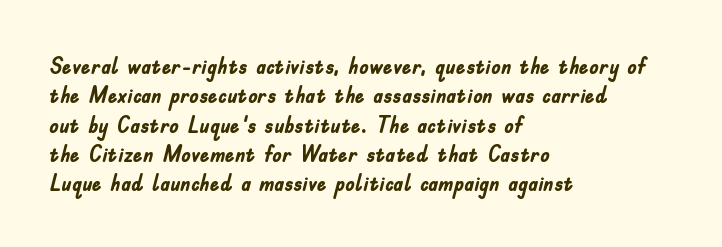
Check the space under the baseline: it is left empty. Words appear dense and cohesive because spacing is normal. Summary of weight: heavy, a full bold. Caption: multi-line text, flush left, ragged right.
